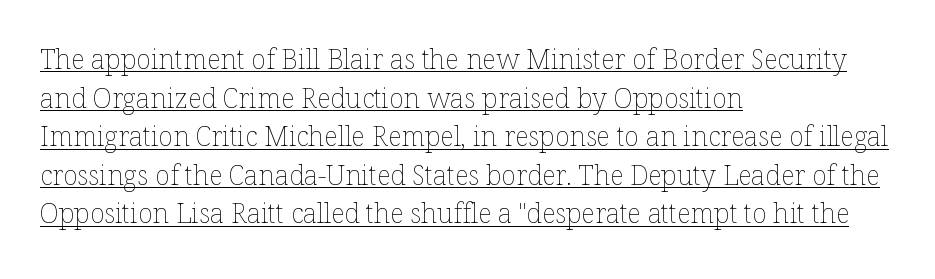
Q: Is the text bold? A: No.
Q: Is the text italic (slanted)? A: No, it is upright.
Q: Is the text underlined? A: Yes.
Q: How is the paragraph aligned? A: Left-aligned.
Q: Is the spacing between letters normal or unusually wide? A: Normal.
Q: Is the spacing between lines tight, normal or loose? A: Normal.
